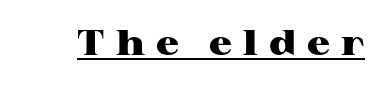
{"serif": "yes", "italic": "no", "bold": "yes", "weight": "heavy", "width": "wide", "stroke_contrast": "high", "x_height": "medium", "monospaced": "no", "underline": "yes", "letter_spacing": "wide", "letter_spacing_em": 0.31, "glyph_px": 36}
